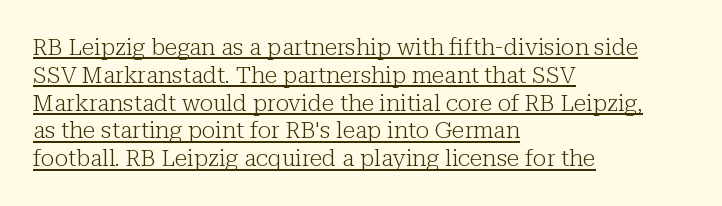
The image shows 23 px text type, upright; set left-aligned, line spacing 1.21x, normal letter spacing, underlined.
